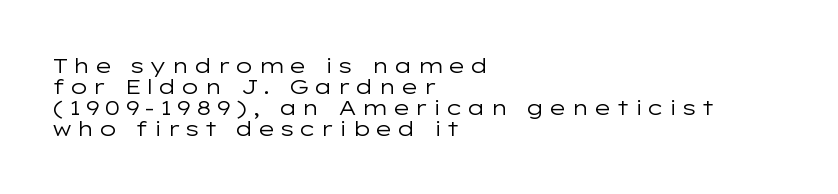
Q: Is the text bold? A: No.
Q: Is the text italic (slanted)? A: No, it is upright.
Q: Is the text underlined? A: No.
Q: How is the paragraph aligned? A: Left-aligned.
Q: Is the spacing between lines tight, normal or loose? A: Tight.
